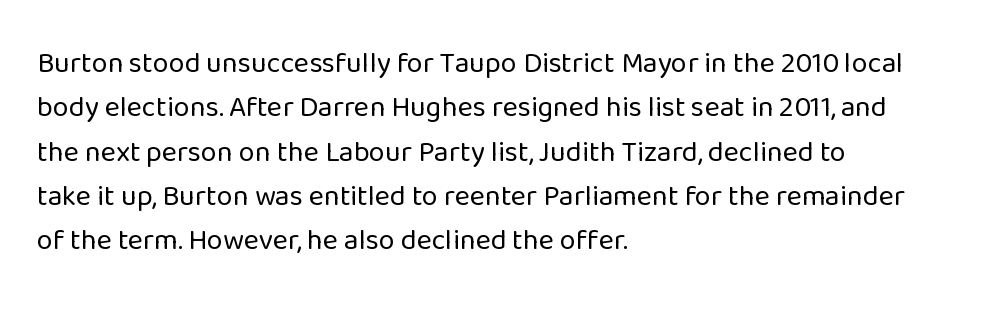
The image shows 29 px regular-weight sans-serif type, upright; set left-aligned, normal line spacing (1.53x), normal letter spacing, not underlined; low stroke contrast and a medium x-height.
